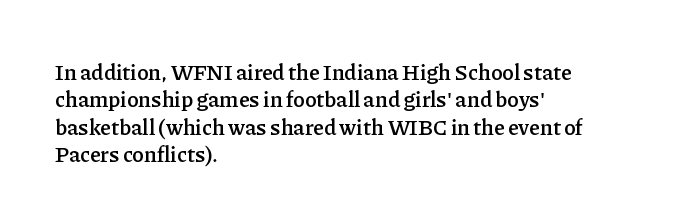
Typographic density is moderately raised because the face is semibold. Vertical strokes here are truly vertical. Between one letter and the next there's only the usual sliver of space. The setting favours the left margin, as ordinary paragraphs usually do.
